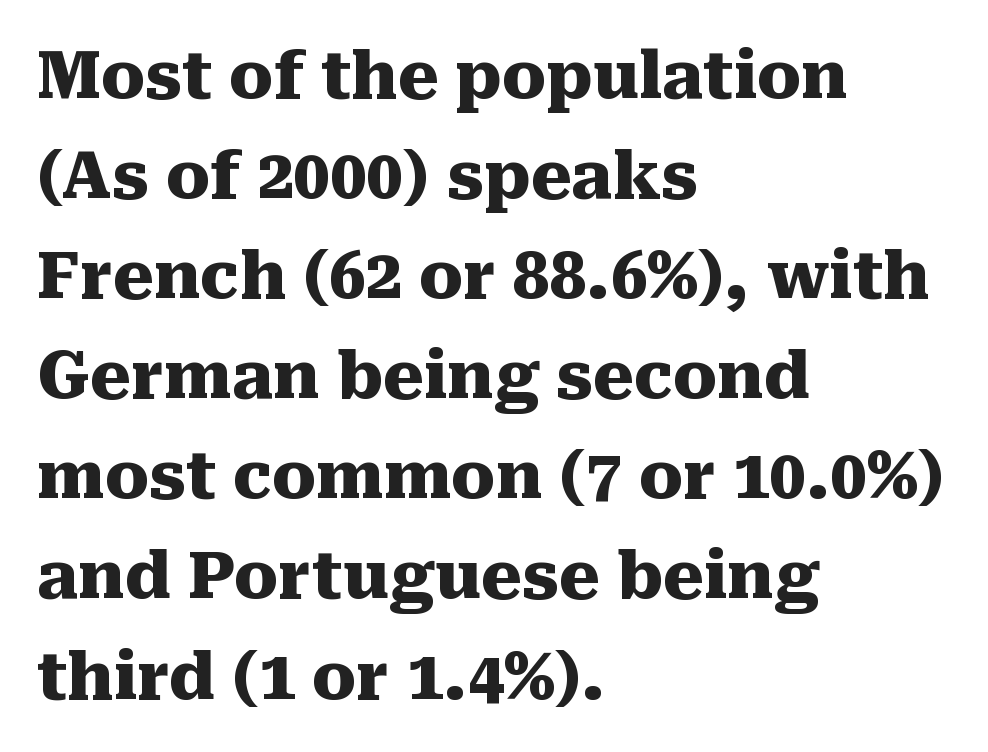
Reading down the block, your eye returns to a fixed left position each line. You'd pick this weight for a headline — it's a proper bold. This is roman type, the default non-slanted kind. Is the letter spacing exaggerated? No — it looks like the ordinary default. The rendering uses natural spacing where letterforms have individual widths. The block of text has a typical density, with ordinary space between rows.
